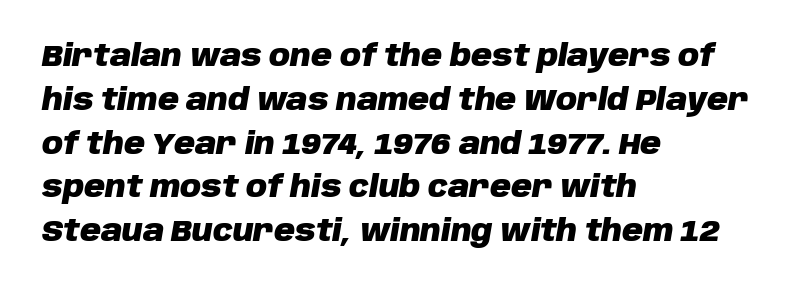
The image shows 29 px heavy type, italic (leaning right); set left-aligned, normal line spacing (1.51x), normal letter spacing, not underlined; low stroke contrast and a large x-height.
